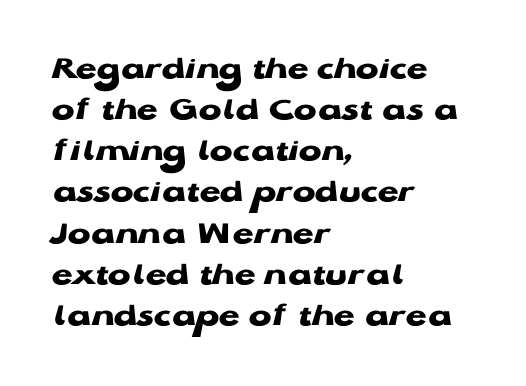
Q: Is the text bold? A: Yes.
Q: Is the text italic (slanted)? A: No, it is upright.
Q: Is the typeface a serif or a sans-serif typeface? A: Sans-serif.
Q: Is the text underlined? A: No.
Q: How is the paragraph aligned? A: Left-aligned.
Q: Is the spacing between letters normal or unusually wide? A: Normal.
Q: Width (condensed, normal, or wide)? A: Wide.
Q: Stroke contrast? A: Low.
Q: x-height? A: Medium.
Q: Monospaced? A: No.
